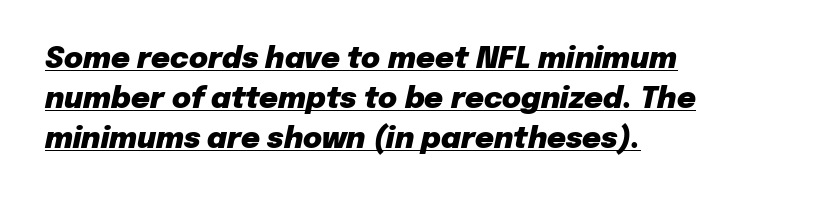
{"italic": "yes", "lean": "right", "slant_degrees": 12, "bold": "yes", "weight": "heavy", "width": "normal", "stroke_contrast": "low", "x_height": "medium", "monospaced": "no", "underline": "yes", "align": "left", "line_spacing": "normal", "line_spacing_ratio": 1.38, "letter_spacing": "normal", "letter_spacing_em": 0.0, "glyph_px": 29}
